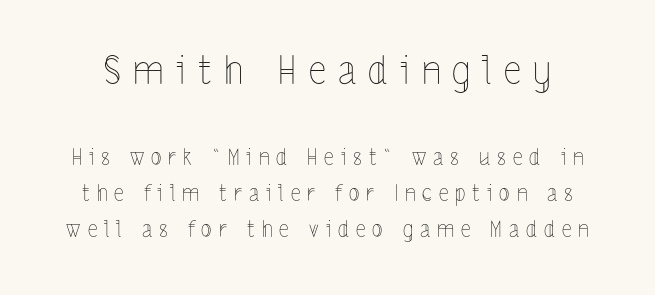
Q: Is the text bold? A: No.
Q: Is the text italic (slanted)? A: No, it is upright.
Q: Is the text underlined? A: No.
Q: Is the spacing between letters normal or unusually wide? A: Unusually wide.
Q: Is the spacing between lines tight, normal or loose? A: Normal.
Q: Which block of text is set in a larger size, the first (top) or the second (bottom)? A: The first (top) one.
Q: Width (condensed, normal, or wide)? A: Condensed.
Q: x-height? A: Medium.
Q: Monospaced? A: No.
